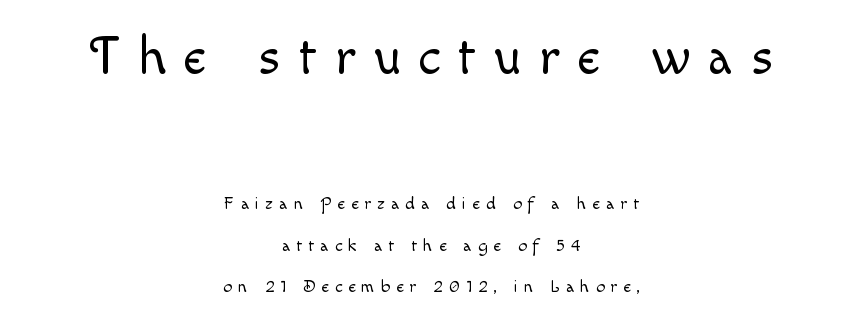
The initial chunk of copy outweighs the following chunk in type size. The lines are quadded center. Widely set lines give the paragraph a tall, airy silhouette. Do the characters align in a grid? No, the font is proportional.
